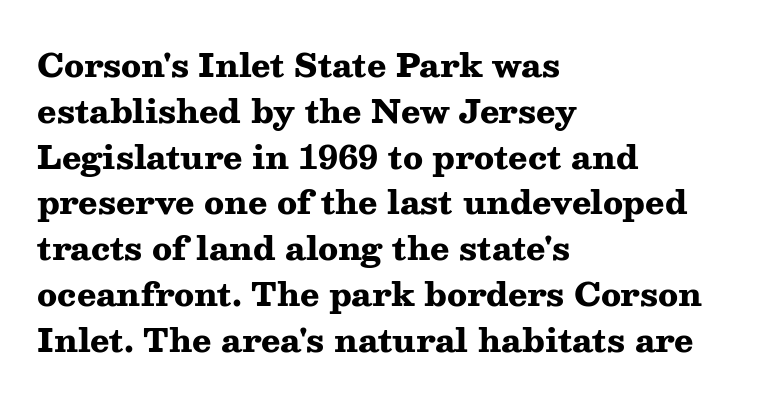
The image shows 32 px heavy, wide serif type, upright; set left-aligned, normal line spacing (1.43x), normal letter spacing, not underlined; medium stroke contrast and a medium x-height.
